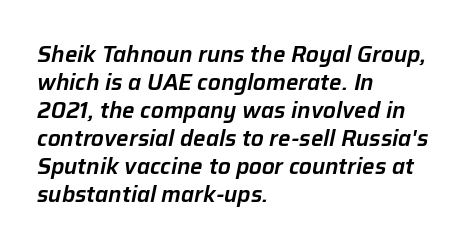
Q: Is the text italic (slanted)? A: Yes, it leans right by about 12 degrees.
Q: Is the text underlined? A: No.
Q: How is the paragraph aligned? A: Left-aligned.
Q: Is the spacing between letters normal or unusually wide? A: Normal.
Q: Is the spacing between lines tight, normal or loose? A: Normal.
